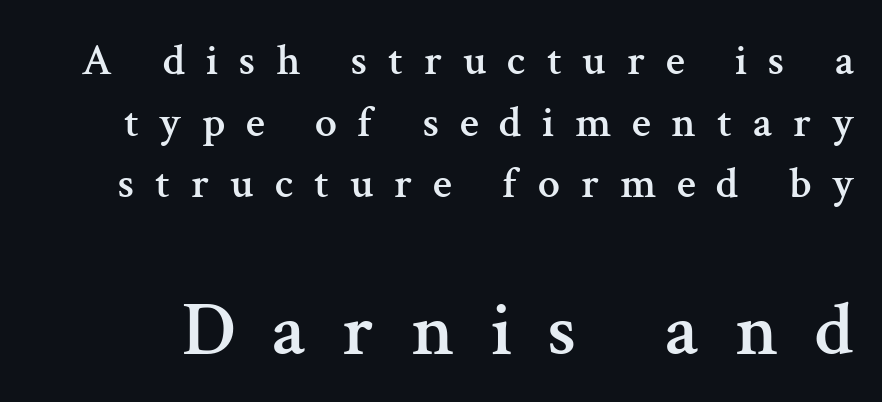
The image shows 77 px serif type, upright; set normal line spacing (1.4x), unusually wide letter spacing (+0.47 em), not underlined; the second (bottom) block is 1.75x larger; medium stroke contrast and a medium x-height.
